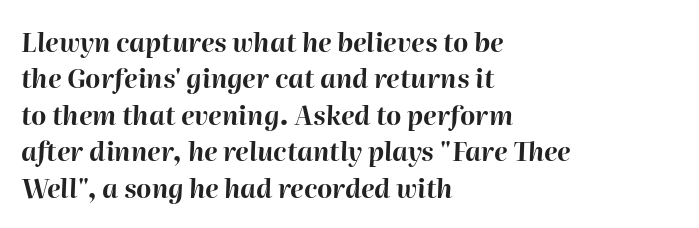
Q: Is the text bold? A: Yes.
Q: Is the text italic (slanted)? A: Yes, it leans right by about 2 degrees.
Q: Is the text underlined? A: No.
Q: How is the paragraph aligned? A: Left-aligned.
Q: Is the spacing between letters normal or unusually wide? A: Normal.
Q: Is the spacing between lines tight, normal or loose? A: Normal.
